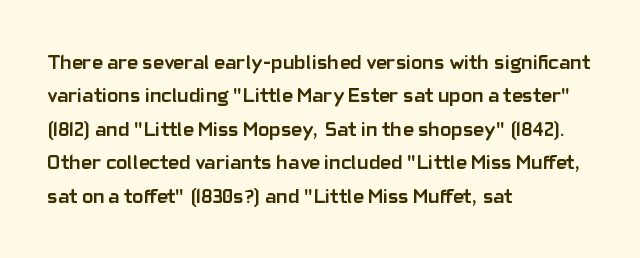
The lines sit at an ordinary, default distance from one another. Bare-footed words on every line. The rendering uses a bold face; every stroke is thick and dark. Posture: upright roman.
